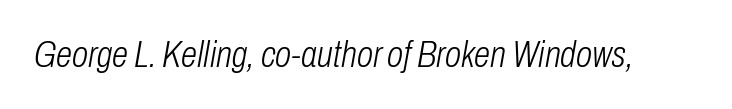
Q: Is the text bold? A: No.
Q: Is the text italic (slanted)? A: Yes, it leans right by about 10 degrees.
Q: Is the text underlined? A: No.
Q: Is the spacing between letters normal or unusually wide? A: Normal.
Q: Width (condensed, normal, or wide)? A: Condensed.
Q: Stroke contrast? A: Low.
Q: x-height? A: Medium.
Q: Monospaced? A: No.
